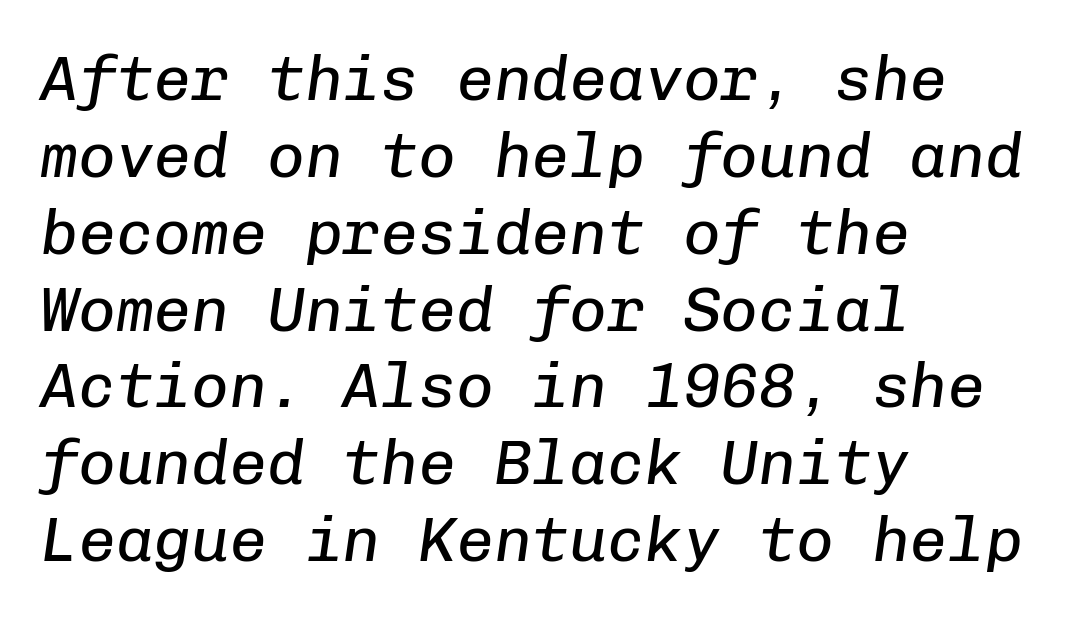
{"italic": "yes", "lean": "right", "slant_degrees": 8, "bold": "no", "weight": "regular", "width": "normal", "stroke_contrast": "low", "x_height": "medium", "monospaced": "yes", "underline": "no", "align": "left", "line_spacing_ratio": 1.22, "letter_spacing": "normal", "letter_spacing_em": 0.0, "glyph_px": 63}
